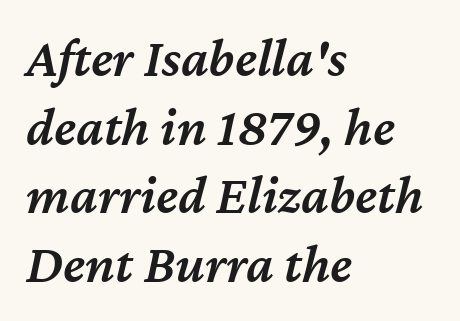
The image shows 55 px semibold type, italic (leaning right); set left-aligned, normal line spacing (1.25x), normal letter spacing, not underlined; medium stroke contrast and a medium x-height.
